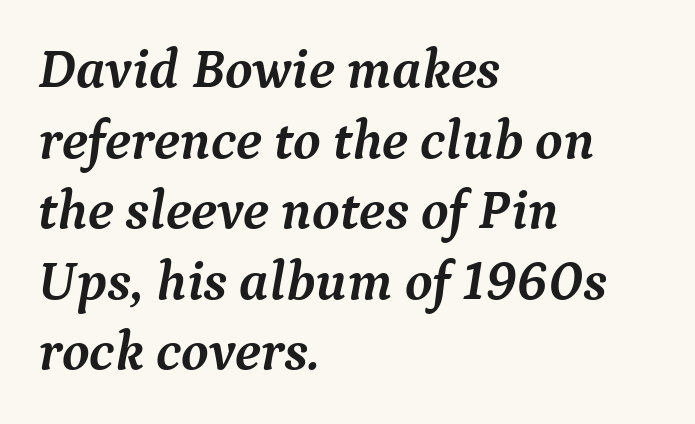
The image shows 56 px semibold serif type, italic (leaning right); set left-aligned, normal line spacing (1.26x), normal letter spacing, not underlined; medium stroke contrast and a medium x-height.
